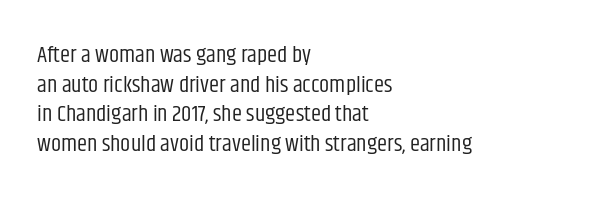
{"italic": "no", "bold": "no", "underline": "no", "align": "left", "line_spacing": "normal", "line_spacing_ratio": 1.29, "letter_spacing": "normal", "letter_spacing_em": 0.0, "glyph_px": 23}
